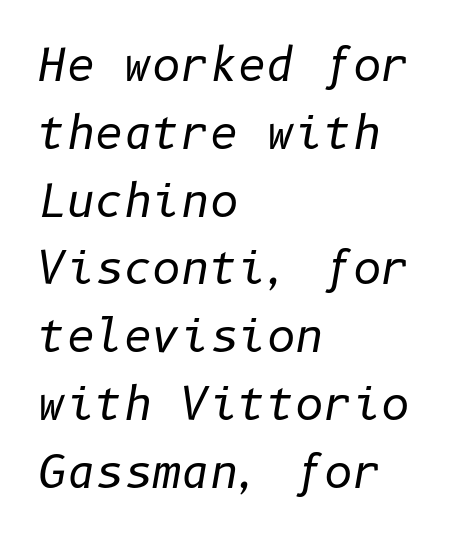
Is the type slanted? Yes — the strokes lean at a clear angle. Between one letter and the next there's only the usual sliver of space. The area under the type is left untouched. Line starts are locked; line ends wander. The space between consecutive lines is moderate.
